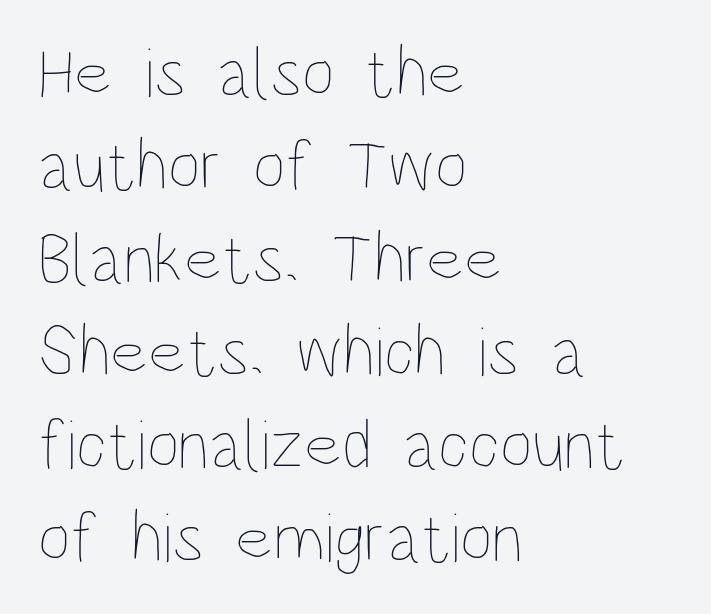
{"italic": "no", "bold": "no", "weight": "thin", "width": "condensed", "stroke_contrast": "low", "x_height": "large", "monospaced": "no", "underline": "no", "align": "left", "line_spacing": "normal", "line_spacing_ratio": 1.31, "letter_spacing": "normal", "letter_spacing_em": 0.0, "glyph_px": 71}
